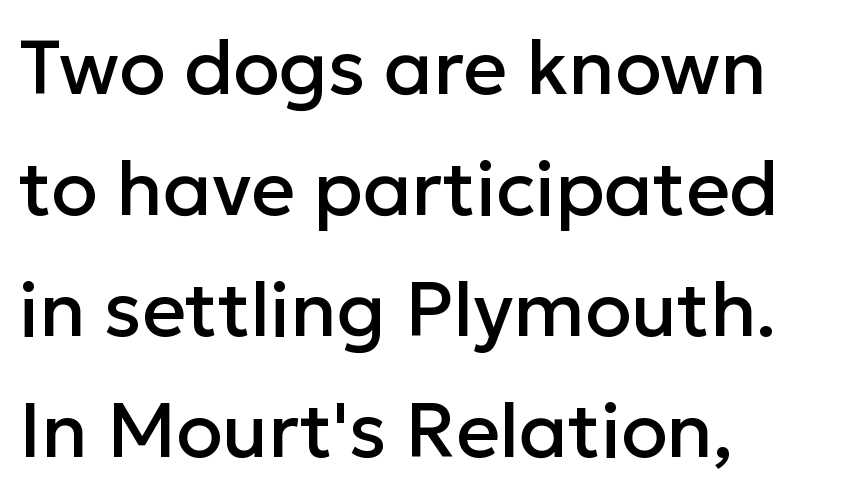
Q: Is the text italic (slanted)? A: No, it is upright.
Q: Is the typeface a serif or a sans-serif typeface? A: Sans-serif.
Q: Is the text underlined? A: No.
Q: How is the paragraph aligned? A: Left-aligned.
Q: Is the spacing between letters normal or unusually wide? A: Normal.
Q: Is the spacing between lines tight, normal or loose? A: Normal.
Q: Width (condensed, normal, or wide)? A: Normal.
Q: Stroke contrast? A: Low.
Q: x-height? A: Medium.
Q: Monospaced? A: No.
